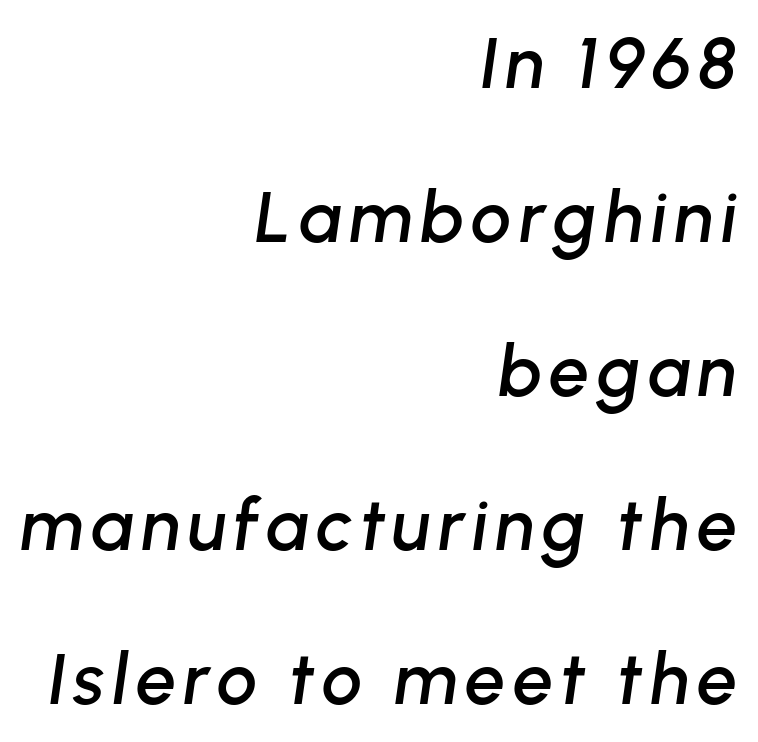
Q: Is the text italic (slanted)? A: Yes, it leans right by about 8 degrees.
Q: Is the text underlined? A: No.
Q: How is the paragraph aligned? A: Right-aligned.
Q: Is the spacing between lines tight, normal or loose? A: Loose.
Q: Width (condensed, normal, or wide)? A: Normal.
Q: Stroke contrast? A: Low.
Q: x-height? A: Medium.
Q: Monospaced? A: No.
